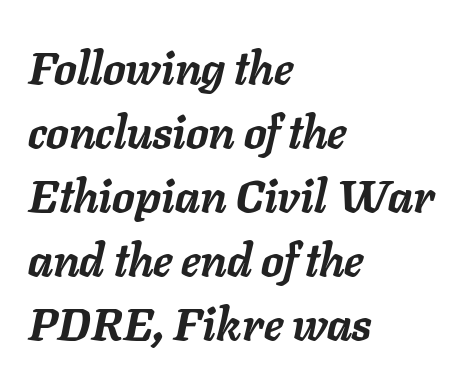
The image shows 45 px semibold type, italic (leaning right); set left-aligned, normal line spacing (1.42x), normal letter spacing, not underlined; low stroke contrast and a medium x-height.
